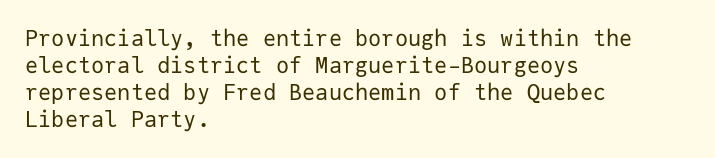
Beneath every word, the page is bare. The lettering holds an erect, upright posture throughout. Caption: face not bold, strokes unweighted. The gaps between neighbouring characters are ordinary and unremarkable.
